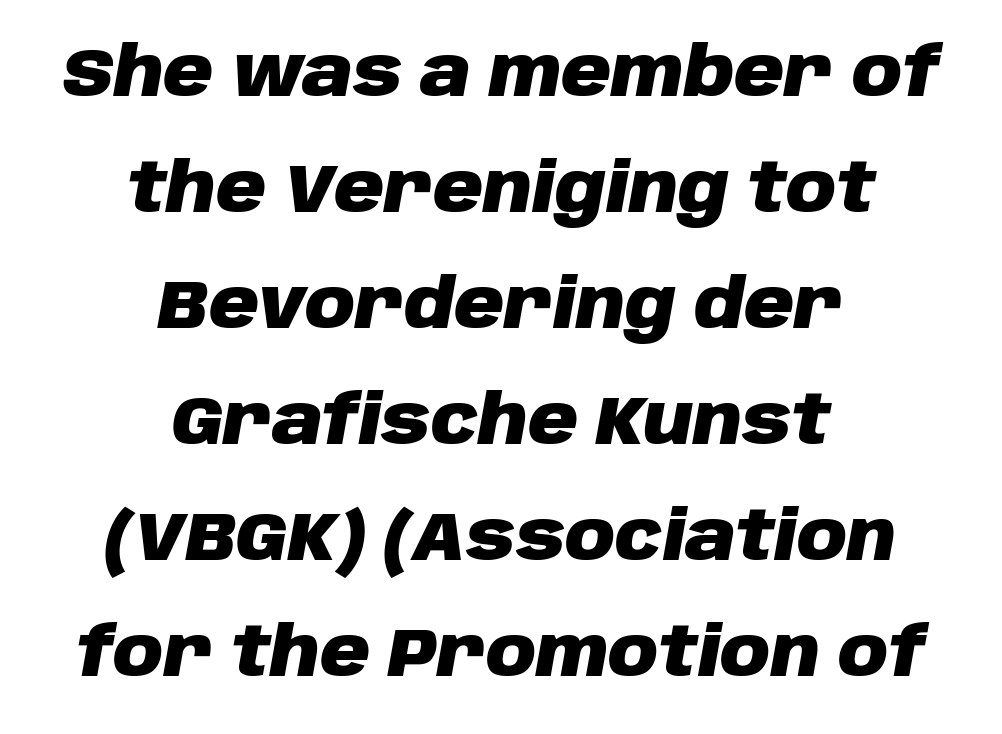
The axis of the letterforms is tilted away from vertical. What stands out about the letter spacing? Nothing — it is the standard amount. The passage shown is emphatically bold. Each letter keeps its own natural width here, so spacing adapts to shape.
